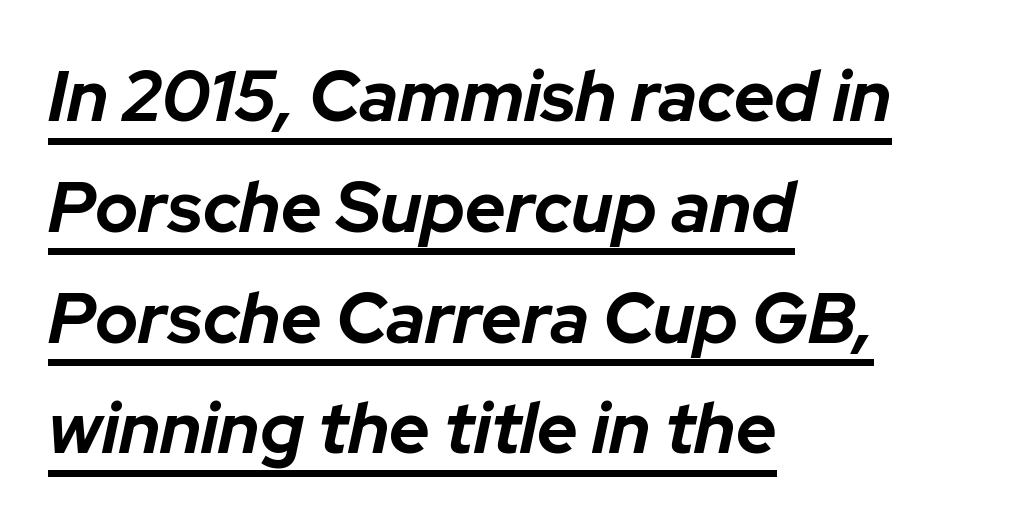
The image shows 71 px bold type, italic (leaning right); set left-aligned, normal line spacing (1.56x), normal letter spacing, underlined; low stroke contrast and a medium x-height.
